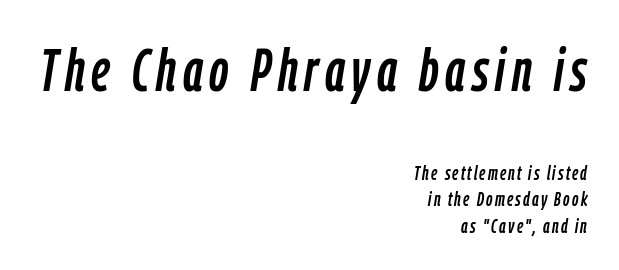
The image shows 60 px condensed type, italic (leaning right); set right-aligned, normal line spacing (1.33x), not underlined; the first (top) block is 3.0x larger; low stroke contrast and a medium x-height.
